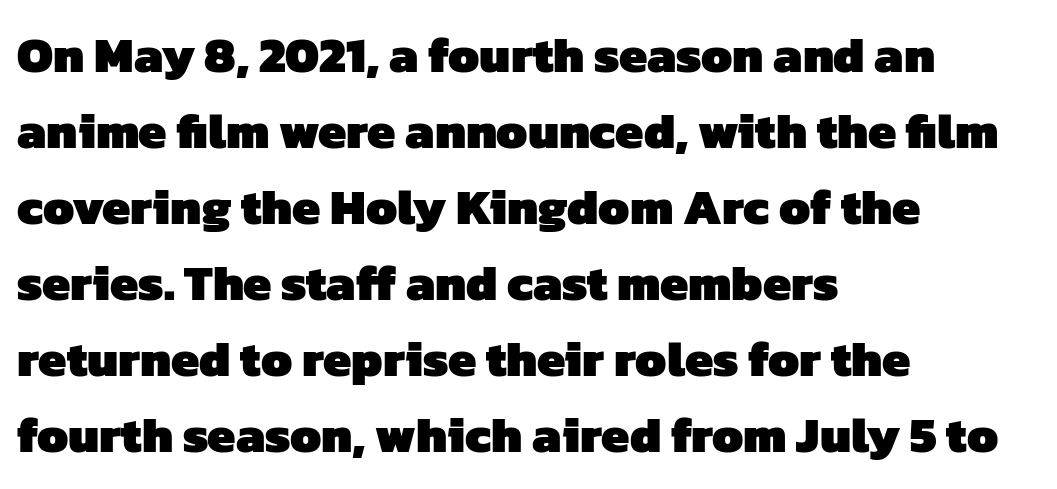
Q: Is the text bold? A: Yes.
Q: Is the typeface a serif or a sans-serif typeface? A: Sans-serif.
Q: Is the text underlined? A: No.
Q: How is the paragraph aligned? A: Left-aligned.
Q: Is the spacing between letters normal or unusually wide? A: Normal.
Q: Is the spacing between lines tight, normal or loose? A: Normal.
Q: Width (condensed, normal, or wide)? A: Normal.
Q: Stroke contrast? A: Low.
Q: x-height? A: Medium.
Q: Monospaced? A: No.
